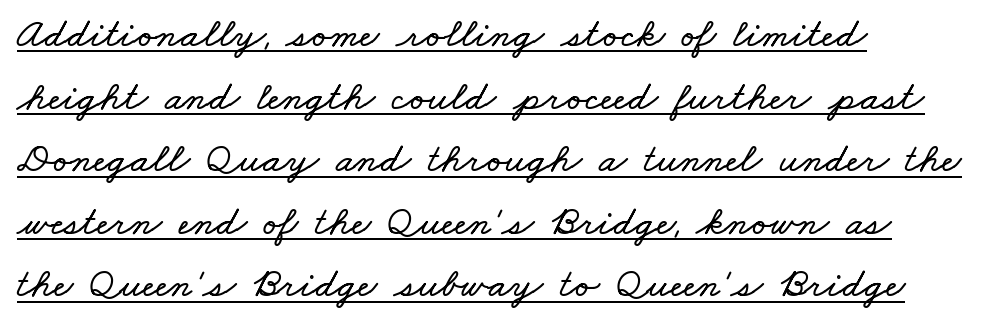
Think of a printed novel: that variable character pitch is what you see here. Students, note that the glyphs here touch the page at normal intervals. Horizontal bands of white between lines are of average thickness. A rule runs beneath these lines of type.
